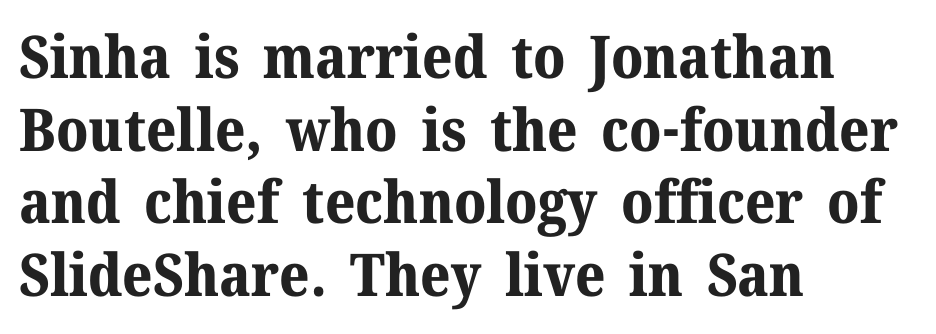
Notice how the stems are strictly vertical — no italics here. The ragged edge is on the right, which tells us the setting is flush left. Chunky letters — that's bold for sure. The letters sit at their default tracking, neither squeezed nor spread.
